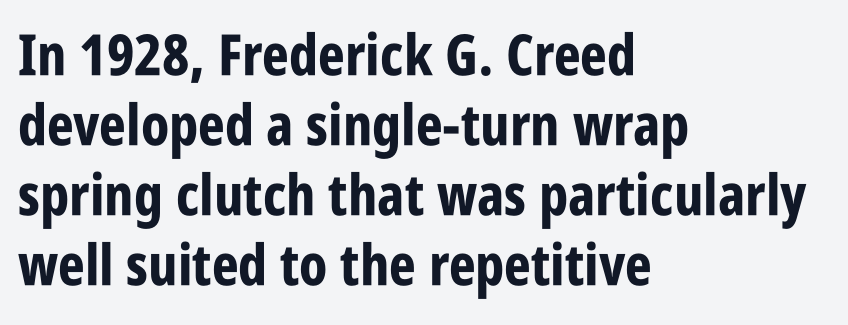
The gaps between neighbouring characters are ordinary and unremarkable. Looks like regular typesetting: each glyph gets only the width it needs. Nope, not italic — everything's standing straight. The gap between lines stays unmarked. Does the type have serifs? No, each stem ends abruptly.
